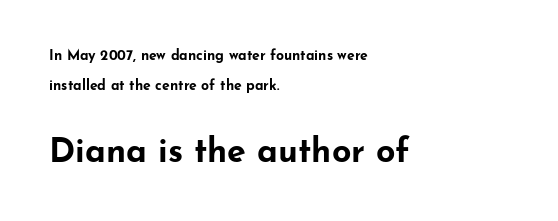
The image shows 34 px bold, wide sans-serif type, upright; set left-aligned, loose line spacing (2.15x), normal letter spacing, not underlined; the second (bottom) block is 2.43x larger; low stroke contrast and a small x-height.
